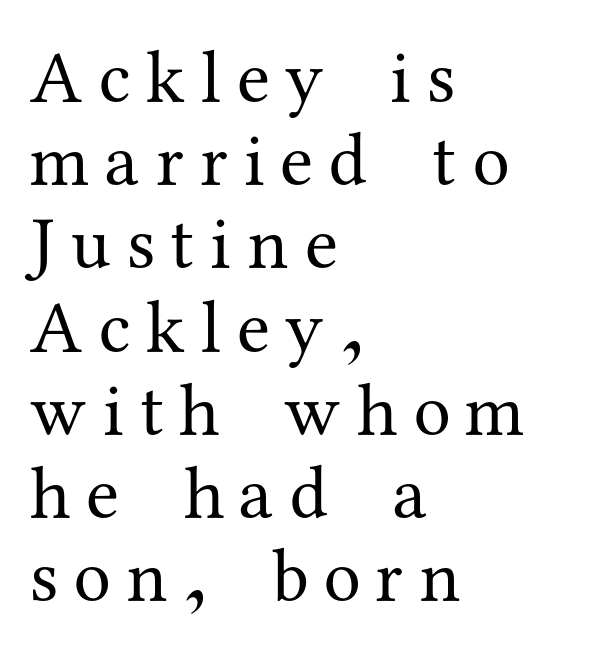
The image shows 75 px regular-weight serif type, upright; set left-aligned, tight line spacing (1.11x), unusually wide letter spacing (+0.21 em), not underlined; medium stroke contrast and a medium x-height.
